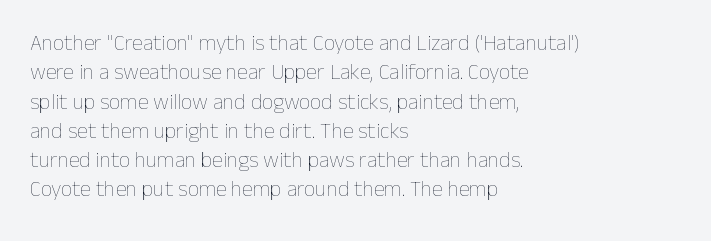
Q: Is the text bold? A: No.
Q: Is the text italic (slanted)? A: No, it is upright.
Q: Is the text underlined? A: No.
Q: How is the paragraph aligned? A: Left-aligned.
Q: Is the spacing between letters normal or unusually wide? A: Normal.
Q: Is the spacing between lines tight, normal or loose? A: Normal.
